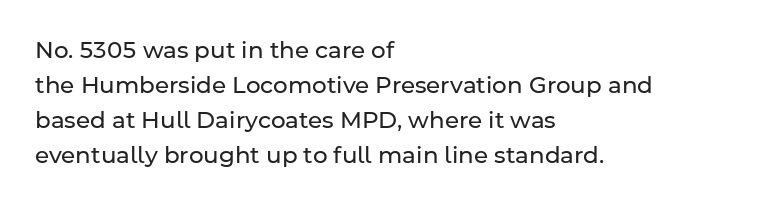
Q: Is the text bold? A: No.
Q: Is the text italic (slanted)? A: No, it is upright.
Q: Is the text underlined? A: No.
Q: How is the paragraph aligned? A: Left-aligned.
Q: Is the spacing between letters normal or unusually wide? A: Normal.
Q: Is the spacing between lines tight, normal or loose? A: Normal.
